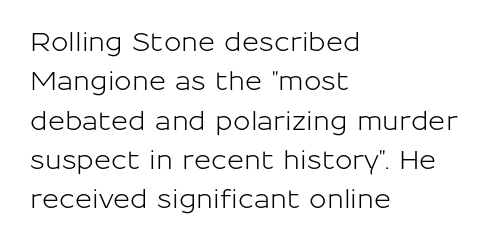
{"italic": "no", "underline": "no", "align": "left", "line_spacing": "normal", "line_spacing_ratio": 1.51, "letter_spacing": "normal", "letter_spacing_em": 0.0, "glyph_px": 26}
